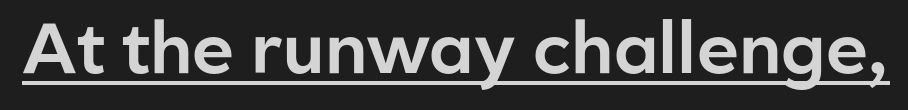
The image shows 71 px sans-serif type, upright; set normal letter spacing, underlined; low stroke contrast and a medium x-height.
